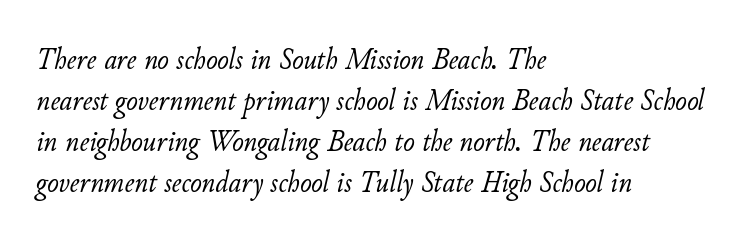
The image shows 31 px light type, italic (leaning right); set left-aligned, normal line spacing (1.32x), normal letter spacing, not underlined; low stroke contrast and a small x-height.
